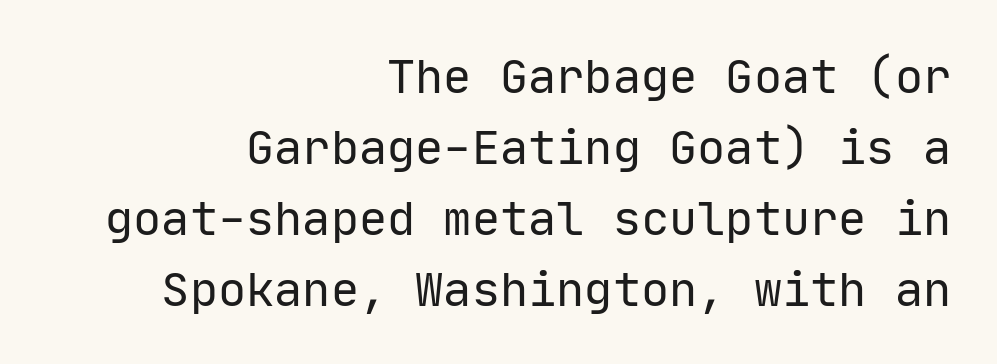
Q: Is the text bold? A: No.
Q: Is the text italic (slanted)? A: No, it is upright.
Q: Is the typeface a serif or a sans-serif typeface? A: Sans-serif.
Q: Is the text underlined? A: No.
Q: How is the paragraph aligned? A: Right-aligned.
Q: Is the spacing between letters normal or unusually wide? A: Normal.
Q: Is the spacing between lines tight, normal or loose? A: Normal.
Q: Width (condensed, normal, or wide)? A: Normal.
Q: Stroke contrast? A: Low.
Q: x-height? A: Medium.
Q: Monospaced? A: Yes.
